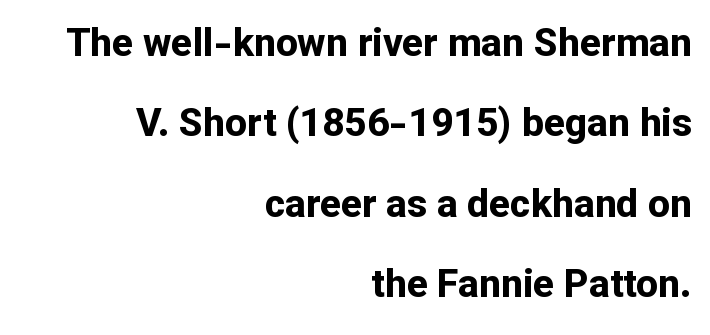
{"serif": "no", "italic": "no", "bold": "yes", "weight": "bold", "width": "normal", "stroke_contrast": "low", "x_height": "medium", "monospaced": "no", "underline": "no", "align": "right", "line_spacing": "loose", "line_spacing_ratio": 2.06, "letter_spacing": "normal", "letter_spacing_em": 0.0, "glyph_px": 39}
